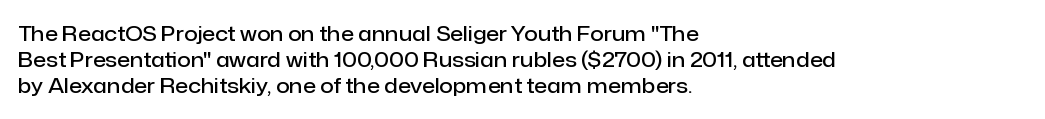
{"italic": "no", "bold": "semi", "underline": "no", "align": "left", "line_spacing_ratio": 1.24, "letter_spacing": "normal", "letter_spacing_em": 0.0, "glyph_px": 21}
